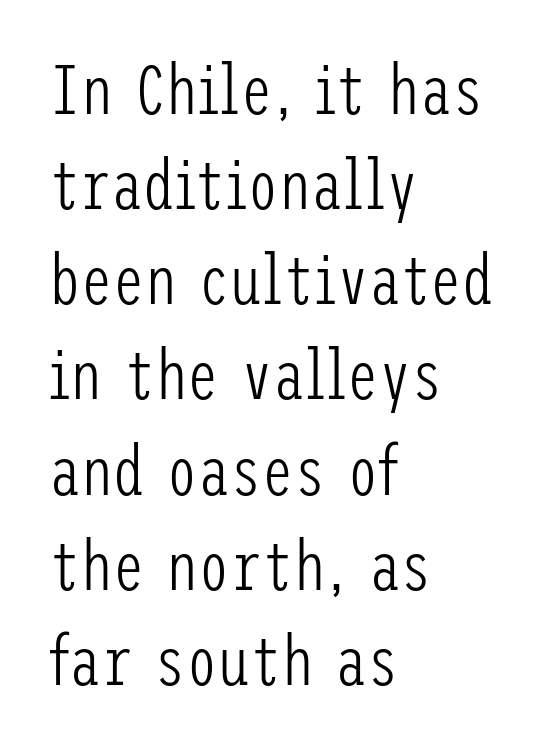
The type sits square on the baseline with zero lean. There is no visible air inserted between adjacent glyphs. The paragraph has a hard left edge and a soft right edge. Beneath every word, the page is bare. Whoever set this chose a conventional vertical rhythm. The typeface has the unassuming heft of standard copy or less.
